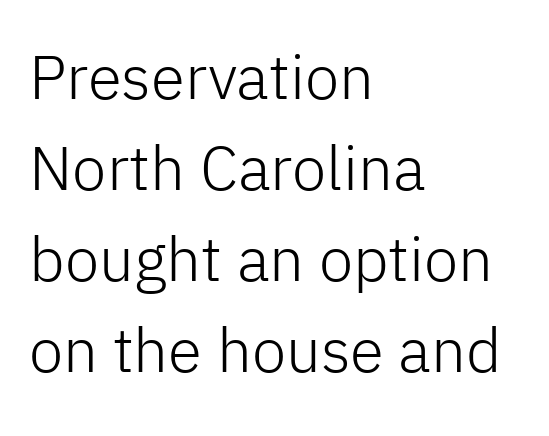
Nope, no serifs anywhere on these letters. Here the designer chose a conventional face with non-uniform glyph widths. Any mark beneath the type? The region is blank. Typeset ragged right — the left edge is the straight one.
